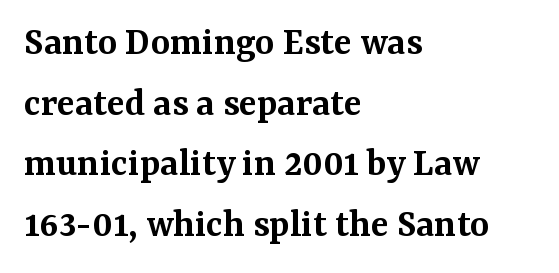
Q: Is the text bold? A: Semi-bold.
Q: Is the text italic (slanted)? A: No, it is upright.
Q: Is the typeface a serif or a sans-serif typeface? A: Serif.
Q: Is the text underlined? A: No.
Q: How is the paragraph aligned? A: Left-aligned.
Q: Is the spacing between letters normal or unusually wide? A: Normal.
Q: Is the spacing between lines tight, normal or loose? A: Normal.
Q: Width (condensed, normal, or wide)? A: Normal.
Q: Stroke contrast? A: Medium.
Q: x-height? A: Medium.
Q: Monospaced? A: No.
